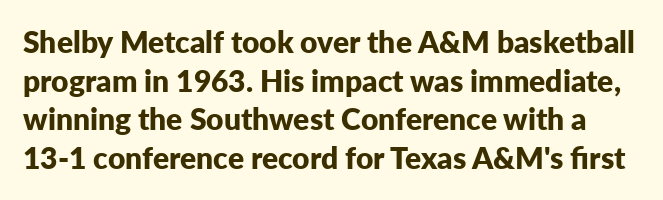
Summary of vertical rhythm: regular, with standard interline spacing. Letterform terminals end flat and unadorned throughout the passage. The letters stand straight up with perfectly vertical stems. The passage shown is typed in a proportional face where columns would drift. Summary of weight: heavy, a full bold.
